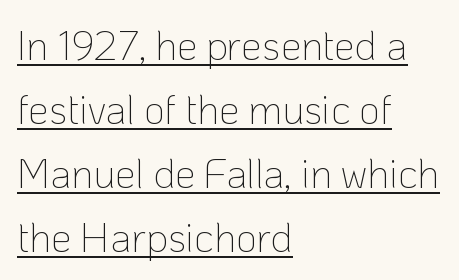
The image shows 41 px thin sans-serif type, upright; set left-aligned, normal line spacing (1.56x), normal letter spacing, underlined; low stroke contrast and a medium x-height.
